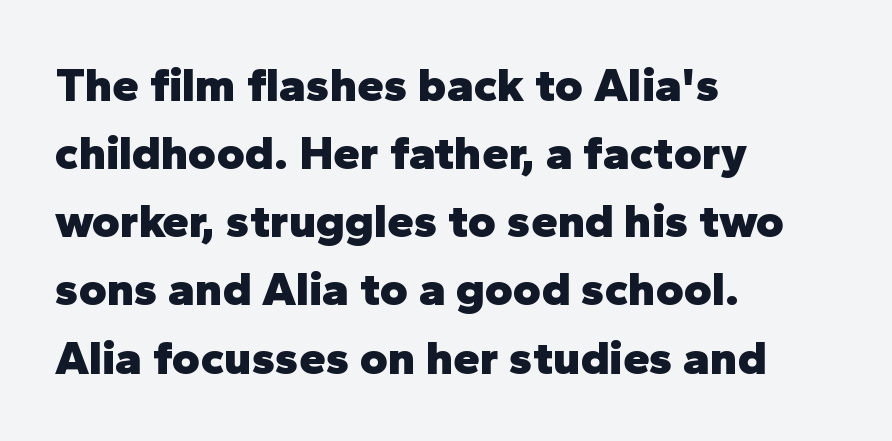
The font is running at its bold setting. Character widths vary here, with narrow letters taking less room than wide ones. A clean baseline with only descenders dipping below it. Upright lettering throughout. The tracking reads as untouched default to a designer's eye. Vertical spacing — default.
